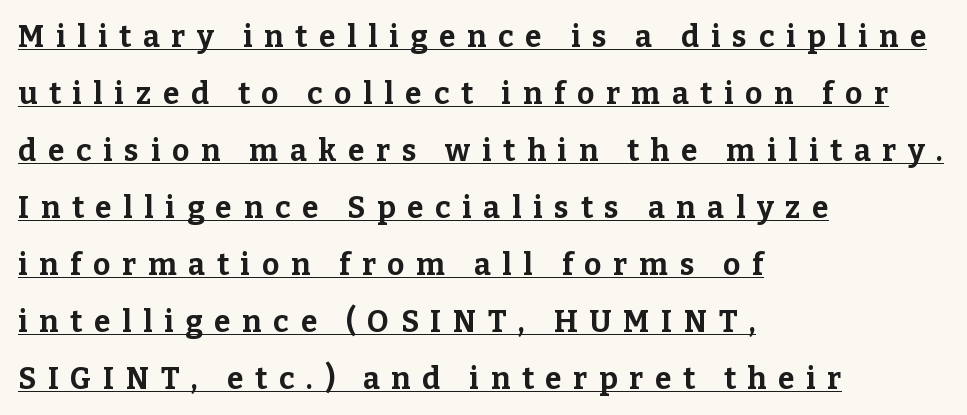
{"serif": "yes", "italic": "no", "bold": "yes", "weight": "bold", "width": "normal", "stroke_contrast": "low", "x_height": "medium", "monospaced": "no", "underline": "yes", "align": "left", "line_spacing": "loose", "line_spacing_ratio": 1.9, "letter_spacing": "wide", "letter_spacing_em": 0.39, "glyph_px": 30}
